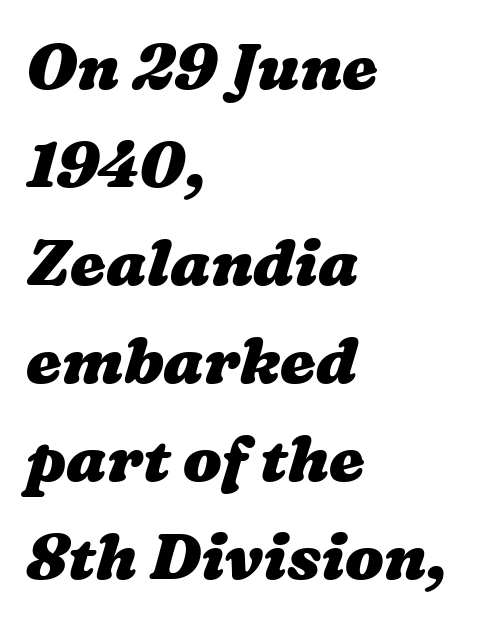
Q: Is the text bold? A: Yes.
Q: Is the text underlined? A: No.
Q: How is the paragraph aligned? A: Left-aligned.
Q: Is the spacing between letters normal or unusually wide? A: Normal.
Q: Is the spacing between lines tight, normal or loose? A: Normal.
Q: Width (condensed, normal, or wide)? A: Wide.
Q: Stroke contrast? A: Medium.
Q: x-height? A: Medium.
Q: Monospaced? A: No.
